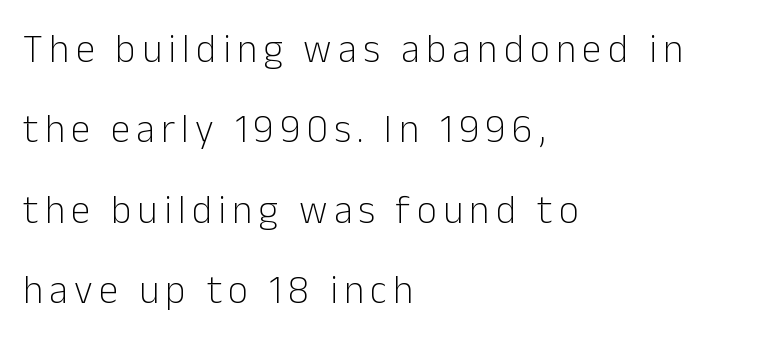
{"serif": "no", "italic": "no", "bold": "no", "weight": "light", "width": "normal", "stroke_contrast": "low", "x_height": "medium", "monospaced": "no", "underline": "no", "align": "left", "line_spacing": "loose", "line_spacing_ratio": 2.06, "glyph_px": 39}
